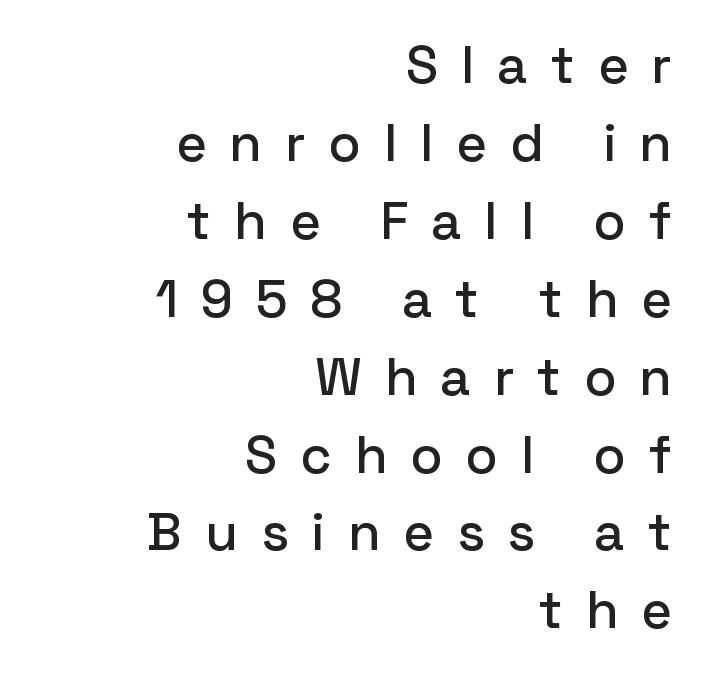
Q: Is the text italic (slanted)? A: No, it is upright.
Q: Is the typeface a serif or a sans-serif typeface? A: Sans-serif.
Q: Is the text underlined? A: No.
Q: How is the paragraph aligned? A: Right-aligned.
Q: Is the spacing between letters normal or unusually wide? A: Unusually wide.
Q: Is the spacing between lines tight, normal or loose? A: Normal.
Q: Width (condensed, normal, or wide)? A: Normal.
Q: Stroke contrast? A: Low.
Q: x-height? A: Medium.
Q: Monospaced? A: No.
